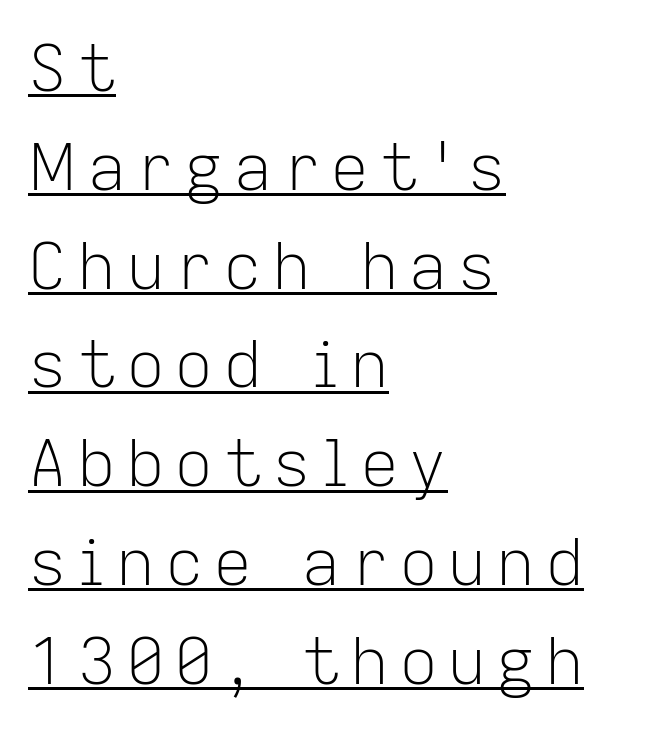
{"serif": "no", "italic": "no", "bold": "no", "weight": "light", "width": "normal", "stroke_contrast": "low", "x_height": "medium", "monospaced": "no", "underline": "yes", "align": "left", "line_spacing": "normal", "line_spacing_ratio": 1.52, "glyph_px": 65}
